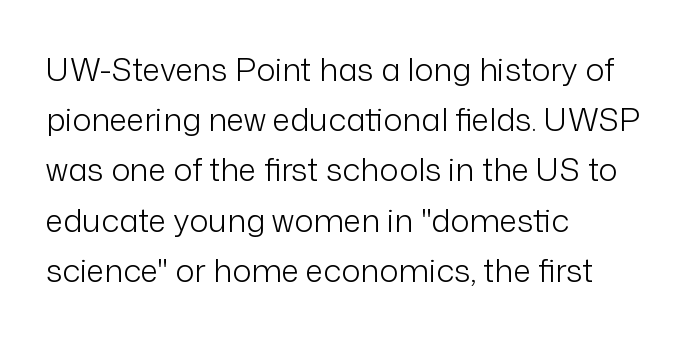
The image shows 32 px light sans-serif type, upright; set left-aligned, normal line spacing (1.57x), normal letter spacing, not underlined; low stroke contrast and a medium x-height.
